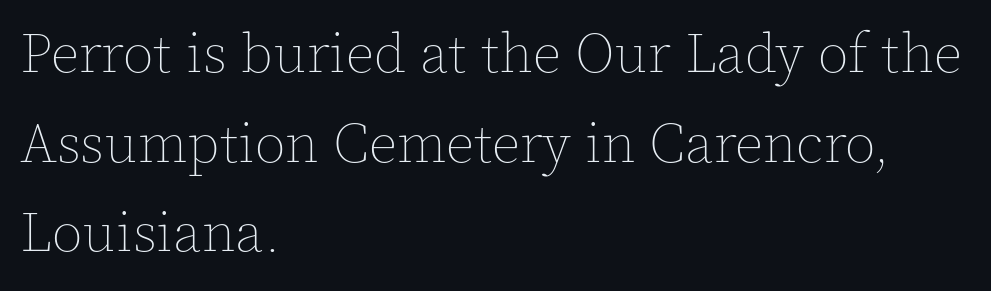
The lettering stays uniformly vertical, giving the passage a roman look. The paragraph has a hard left edge and a soft right edge. Leading: standard. No extra ink here — the face is not bold.
